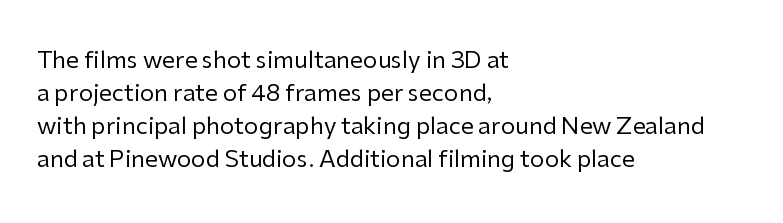
Q: Is the text bold? A: No.
Q: Is the text italic (slanted)? A: No, it is upright.
Q: Is the text underlined? A: No.
Q: How is the paragraph aligned? A: Left-aligned.
Q: Is the spacing between letters normal or unusually wide? A: Normal.
Q: Is the spacing between lines tight, normal or loose? A: Normal.
